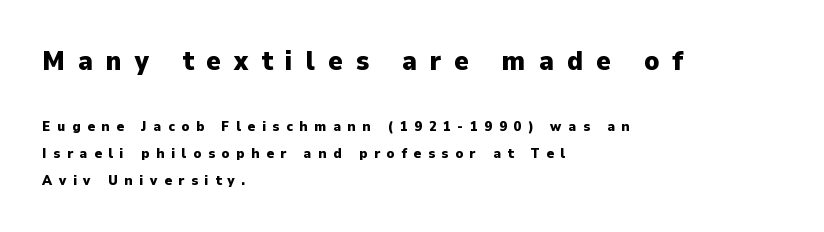
The image shows 27 px bold type, upright; set left-aligned, loose line spacing (1.93x), unusually wide letter spacing (+0.48 em), not underlined; the first (top) block is 1.93x larger.
